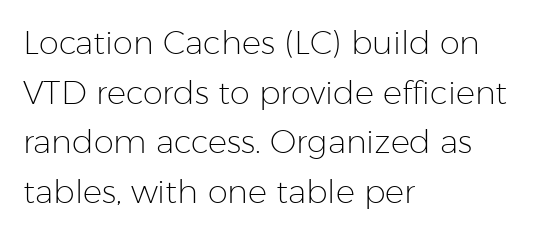
The image shows 32 px light sans-serif type, upright; set left-aligned, normal line spacing (1.55x), normal letter spacing, not underlined; low stroke contrast and a medium x-height.
